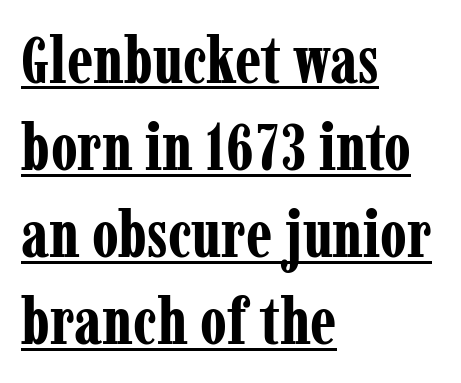
Upright lettering throughout. The passage shown is typed in a proportional face where columns would drift. Descenders here cross a horizontal rule under the line. Teacher's note: observe the even left margin — that is flush-left alignment.
